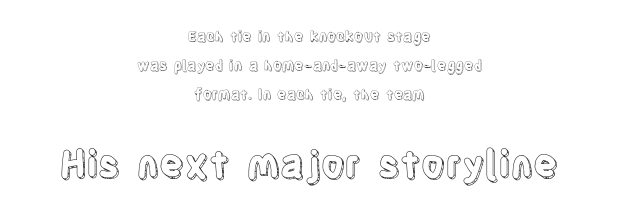
Q: Is the text italic (slanted)? A: No, it is upright.
Q: Is the text underlined? A: No.
Q: How is the paragraph aligned? A: Centered.
Q: Is the spacing between letters normal or unusually wide? A: Normal.
Q: Is the spacing between lines tight, normal or loose? A: Loose.
Q: Which block of text is set in a larger size, the first (top) or the second (bottom)? A: The second (bottom) one.
Q: Width (condensed, normal, or wide)? A: Condensed.
Q: x-height? A: Large.
Q: Monospaced? A: No.
